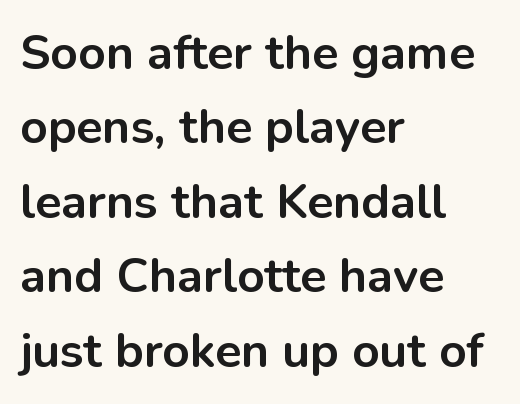
Nobody drew a line under any word here. The rendering uses natural spacing where letterforms have individual widths. The strokes are fattened all the way to bold. Where is the straight margin? On the left. The font's upright variant was chosen for this text.
